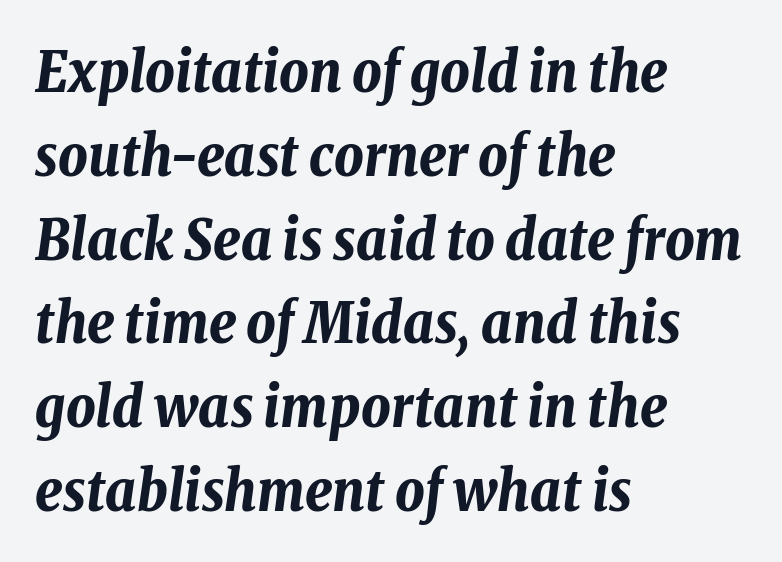
The image shows 57 px bold, condensed type, italic (leaning right); set left-aligned, normal line spacing (1.47x), normal letter spacing, not underlined; low stroke contrast and a medium x-height.
